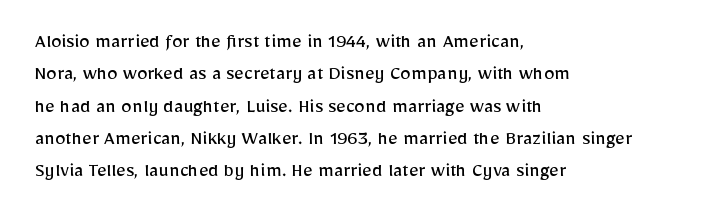
The image shows 21 px text type, upright; set left-aligned, normal line spacing (1.54x), normal letter spacing, not underlined.
